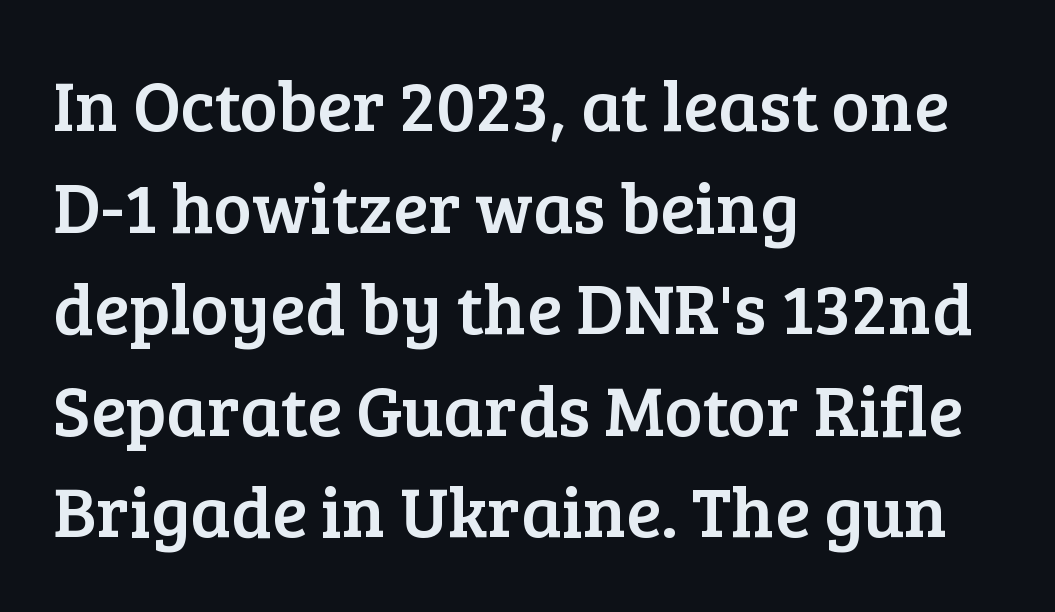
Unlike a clean sans, this face finishes its strokes with serifs. This rendering features lettering with no underline. Each line starts at the same left margin while the right side varies. A typesetter would mark this as roman, not italic. The passage shown is typed in a proportional face where columns would drift. The vertical gap from one line to the next is medium.
